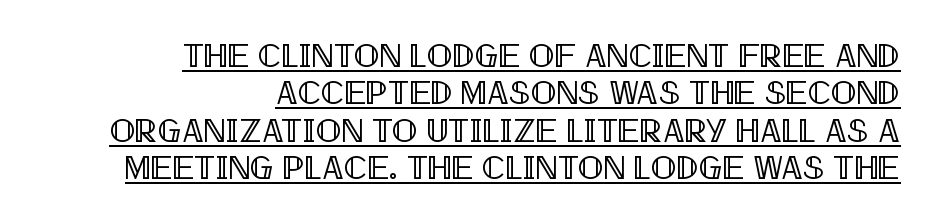
A typesetter would call this proportional, since set widths differ per character. Line spacing here is tight. Emphasis is given by a line drawn under the lettering. Unlike italic type, these characters show no tilt at all. Visually the block forms a straight wall on the right and a jagged coastline on the left.
